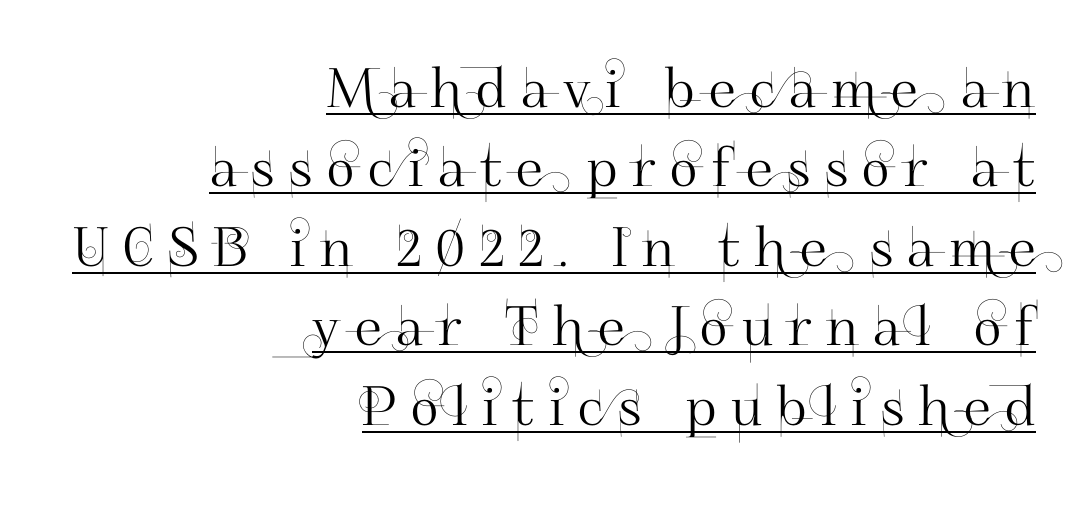
{"serif": "no", "italic": "no", "width": "normal", "stroke_contrast": "high", "x_height": "small", "monospaced": "no", "underline": "yes", "align": "right", "line_spacing": "normal", "line_spacing_ratio": 1.47, "letter_spacing": "wide", "letter_spacing_em": 0.27, "glyph_px": 54}
